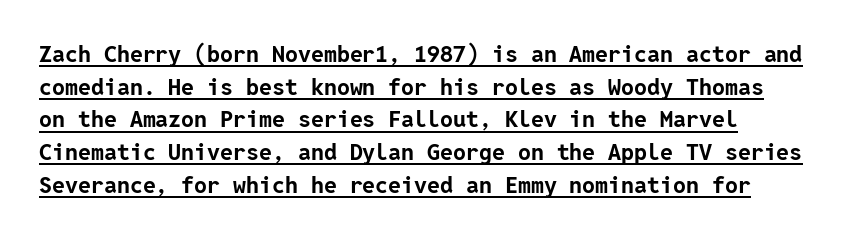
The image shows 23 px bold type, upright; set normal line spacing (1.42x), normal letter spacing, underlined.
